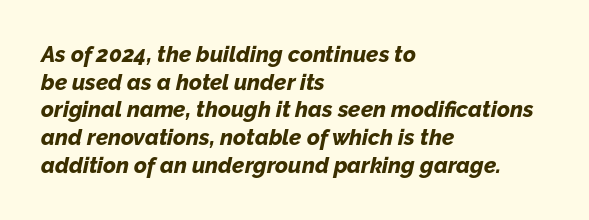
Vertical spacing — default. The passage is arranged the way most books set body copy — flush left. The strip under each line holds only bare page. Characters follow at the spacing the type designer built in. Students, this is bold: see how much ink each stroke carries.
